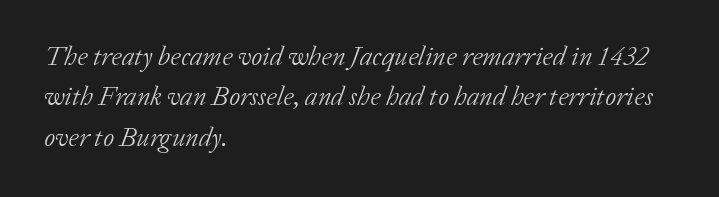
{"italic": "yes", "lean": "right", "slant_degrees": 20, "bold": "no", "underline": "no", "align": "left", "line_spacing": "normal", "line_spacing_ratio": 1.5, "letter_spacing": "normal", "letter_spacing_em": 0.0, "glyph_px": 27}
